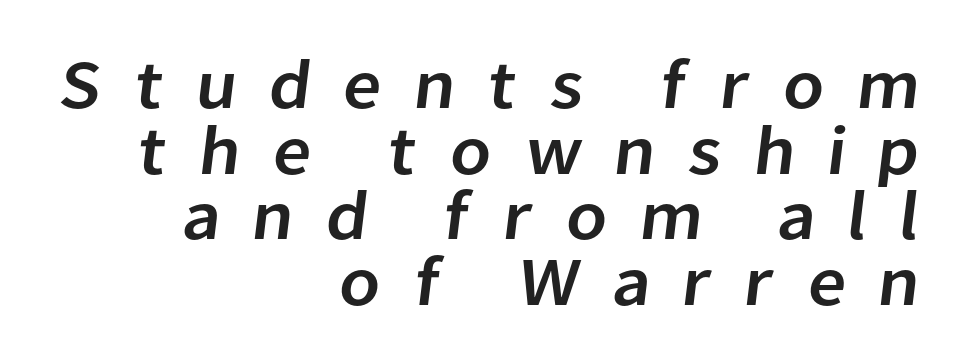
The image shows 69 px sans-serif type; set right-aligned, tight line spacing (0.95x), unusually wide letter spacing (+0.45 em), not underlined; low stroke contrast and a medium x-height.
